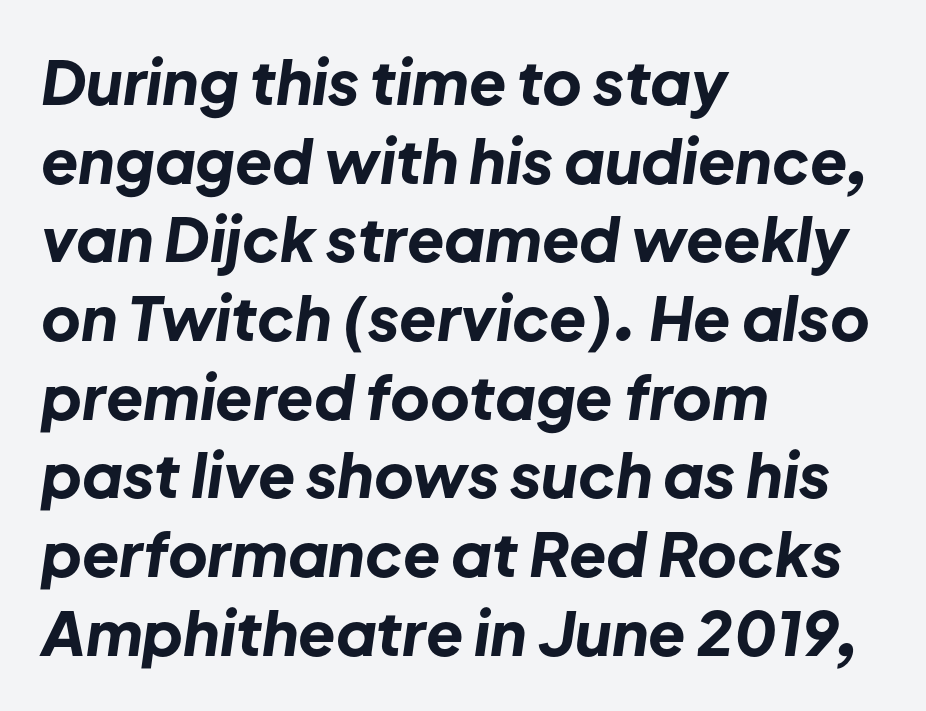
The line-height multiplier appears to be the usual default. Glyph-to-glyph distance matches everyday printed text. The passage shown is typed in a proportional face where columns would drift. Typeset ragged right — the left edge is the straight one.
